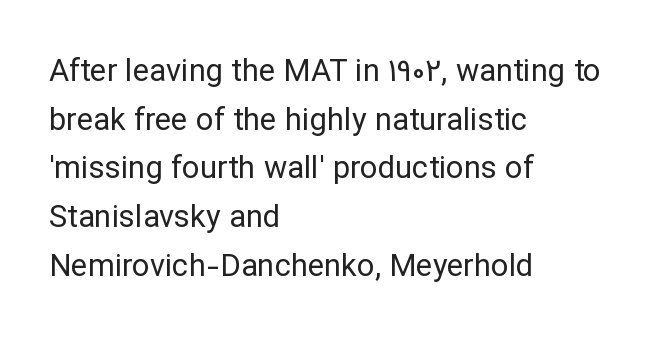
Q: Is the text bold? A: No.
Q: Is the text italic (slanted)? A: No, it is upright.
Q: Is the typeface a serif or a sans-serif typeface? A: Sans-serif.
Q: Is the text underlined? A: No.
Q: How is the paragraph aligned? A: Left-aligned.
Q: Is the spacing between letters normal or unusually wide? A: Normal.
Q: Is the spacing between lines tight, normal or loose? A: Normal.
Q: Width (condensed, normal, or wide)? A: Normal.
Q: Stroke contrast? A: Low.
Q: x-height? A: Medium.
Q: Monospaced? A: No.
